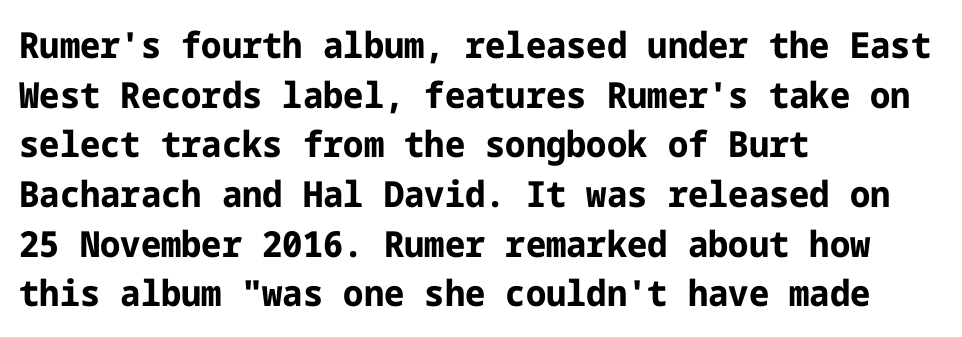
{"serif": "no", "italic": "no", "bold": "yes", "weight": "bold", "width": "normal", "stroke_contrast": "low", "x_height": "medium", "underline": "no", "align": "left", "line_spacing": "normal", "line_spacing_ratio": 1.38, "letter_spacing": "normal", "letter_spacing_em": 0.0, "glyph_px": 36}
